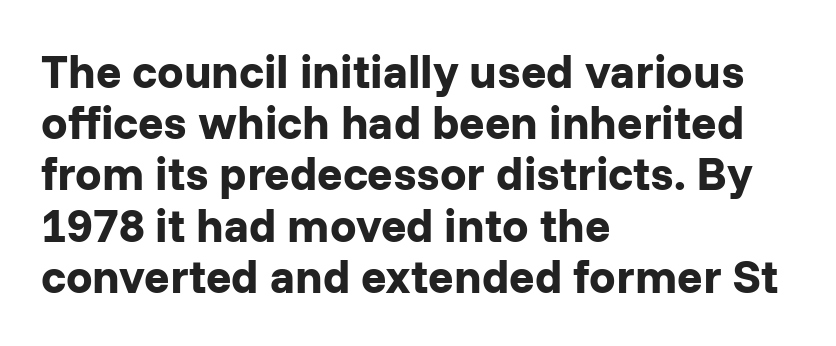
{"serif": "no", "italic": "no", "bold": "yes", "weight": "bold", "width": "normal", "stroke_contrast": "low", "x_height": "medium", "monospaced": "no", "underline": "no", "align": "left", "line_spacing": "tight", "line_spacing_ratio": 1.09, "letter_spacing": "normal", "letter_spacing_em": 0.0, "glyph_px": 47}
